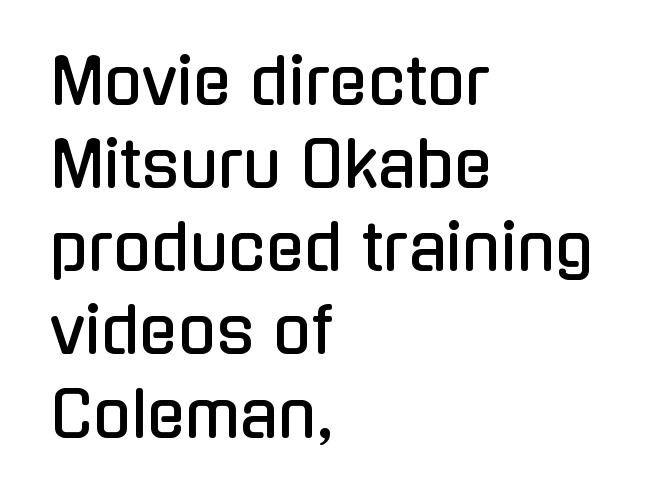
Q: Is the text italic (slanted)? A: No, it is upright.
Q: Is the typeface a serif or a sans-serif typeface? A: Sans-serif.
Q: Is the text underlined? A: No.
Q: How is the paragraph aligned? A: Left-aligned.
Q: Is the spacing between letters normal or unusually wide? A: Normal.
Q: Is the spacing between lines tight, normal or loose? A: Normal.
Q: Width (condensed, normal, or wide)? A: Condensed.
Q: Stroke contrast? A: Low.
Q: x-height? A: Medium.
Q: Monospaced? A: No.
